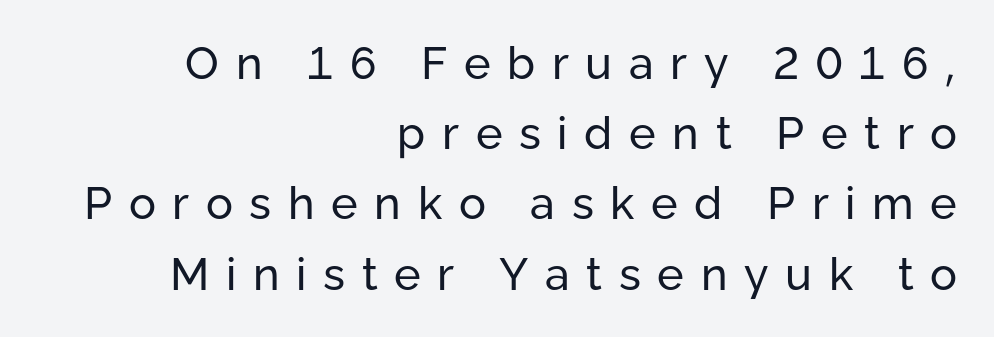
This rendering widens character spacing well past its baseline value. Is this a fixed-width face? No — the glyphs have proportional, varying widths. Leading matches the norm, producing a regular column. Just letters on the line, the space beneath them empty.
